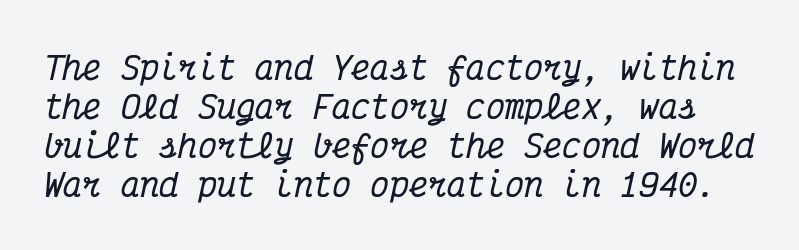
The image shows 32 px condensed serif type, italic (leaning right), monospaced; set line spacing 1.22x, normal letter spacing, not underlined; medium stroke contrast and a medium x-height.
